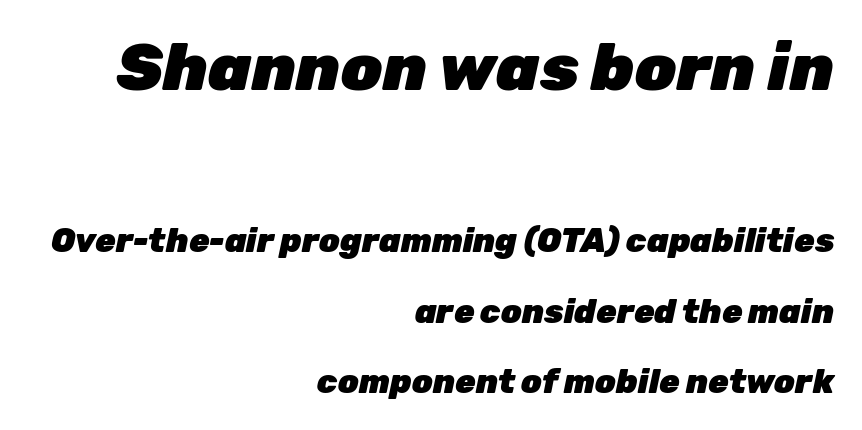
Q: Is the text bold? A: Yes.
Q: Is the text italic (slanted)? A: Yes, it leans right by about 12 degrees.
Q: Is the text underlined? A: No.
Q: How is the paragraph aligned? A: Right-aligned.
Q: Is the spacing between letters normal or unusually wide? A: Normal.
Q: Is the spacing between lines tight, normal or loose? A: Loose.
Q: Which block of text is set in a larger size, the first (top) or the second (bottom)? A: The first (top) one.
Q: Width (condensed, normal, or wide)? A: Normal.
Q: Stroke contrast? A: Low.
Q: x-height? A: Medium.
Q: Monospaced? A: No.
